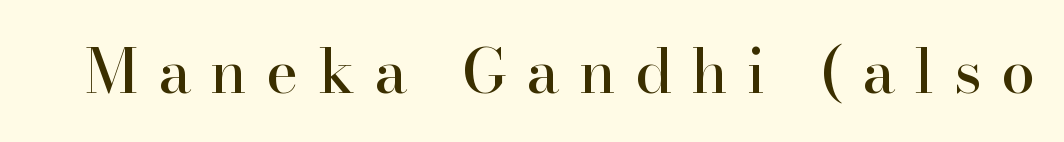
The image shows 61 px serif type, upright; set unusually wide letter spacing (+0.32 em), not underlined; high stroke contrast and a small x-height.
